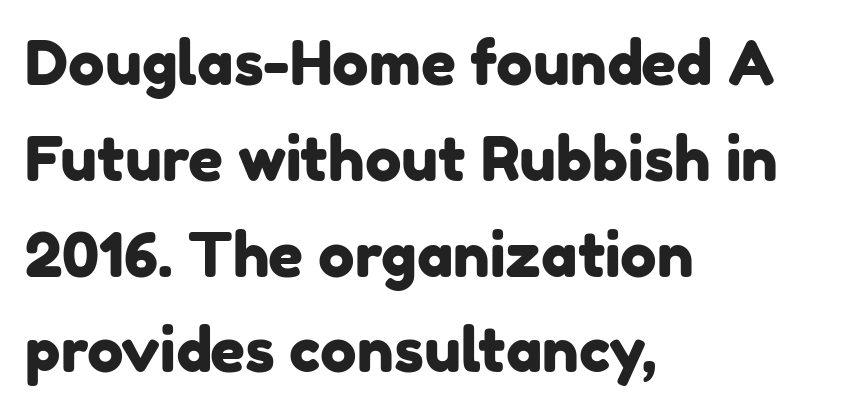
{"serif": "no", "width": "normal", "stroke_contrast": "low", "x_height": "medium", "monospaced": "no", "underline": "no", "align": "left", "line_spacing": "normal", "line_spacing_ratio": 1.57, "letter_spacing": "normal", "letter_spacing_em": 0.0, "glyph_px": 61}
